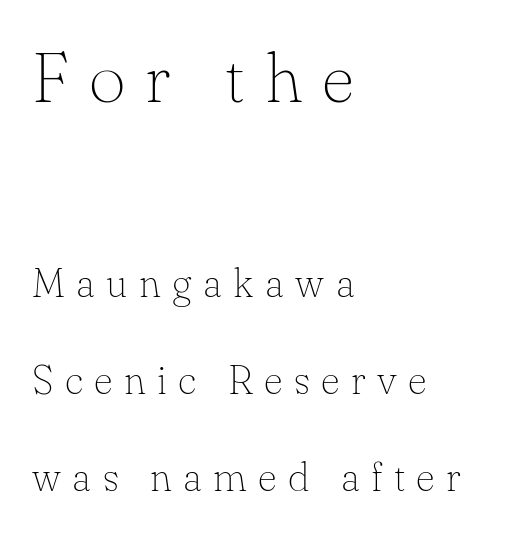
{"serif": "yes", "italic": "no", "bold": "no", "weight": "thin", "width": "normal", "stroke_contrast": "low", "x_height": "small", "monospaced": "no", "underline": "no", "align": "left", "line_spacing": "loose", "line_spacing_ratio": 2.36, "letter_spacing": "wide", "letter_spacing_em": 0.28, "larger_block": "first", "size_ratio": 1.73, "glyph_px": 71}
